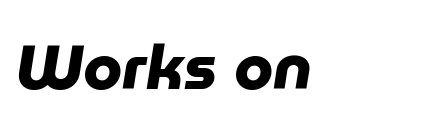
Q: Is the text bold? A: Yes.
Q: Is the typeface a serif or a sans-serif typeface? A: Sans-serif.
Q: Is the text underlined? A: No.
Q: Is the spacing between letters normal or unusually wide? A: Normal.
Q: Width (condensed, normal, or wide)? A: Normal.
Q: Stroke contrast? A: Low.
Q: x-height? A: Medium.
Q: Monospaced? A: No.
